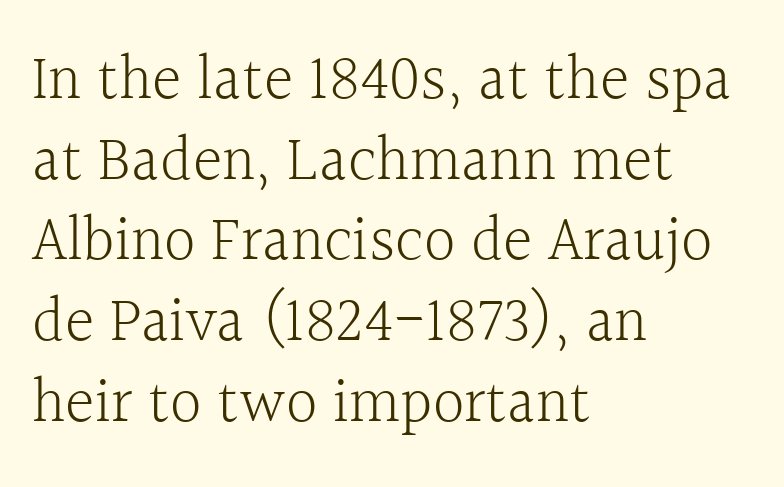
The image shows 63 px light serif type, upright; set left-aligned, normal line spacing (1.28x), normal letter spacing, not underlined; a medium x-height.
